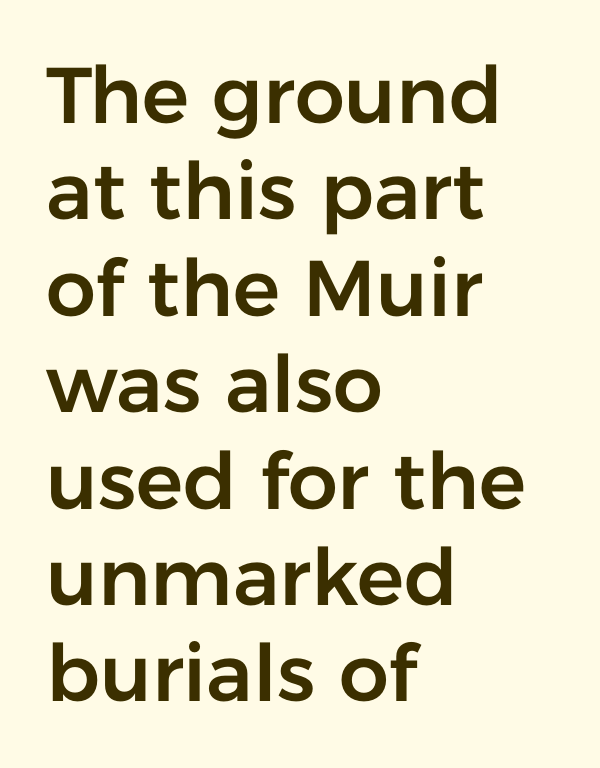
Every stem runs plumb, perpendicular to the baseline. Left-aligned paragraph, ragged on the right. The face used here is proportionally spaced, like ordinary book or web type. Does extra space separate the letters? No, they use regular spacing. The letters carry no serifs — their stems end cleanly without finishing strokes.
